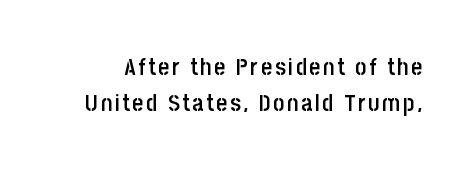
Q: Is the text bold? A: Semi-bold.
Q: Is the text italic (slanted)? A: No, it is upright.
Q: Is the text underlined? A: No.
Q: Is the spacing between lines tight, normal or loose? A: Normal.
